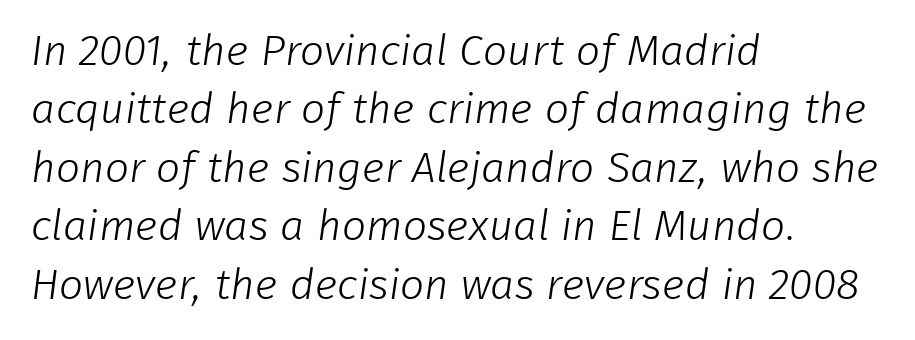
The image shows 43 px light sans-serif type; set left-aligned, normal line spacing (1.36x), normal letter spacing, not underlined; low stroke contrast and a medium x-height.
